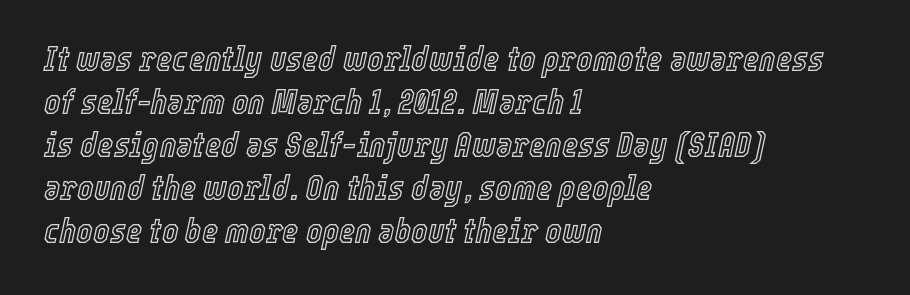
{"italic": "yes", "lean": "right", "slant_degrees": 12, "width": "condensed", "x_height": "medium", "monospaced": "no", "underline": "no", "align": "left", "line_spacing_ratio": 1.23, "letter_spacing": "normal", "letter_spacing_em": 0.0, "glyph_px": 35}
